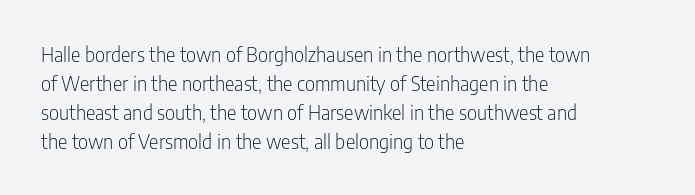
Beneath every word, the page is bare. Stems here are at most as thick as an everyday book face. When letters stand straight like this, we call the style roman or upright. This rendering leaves character spacing at its baseline value. The rendering uses a moderate line-height, typical for paragraphs.
